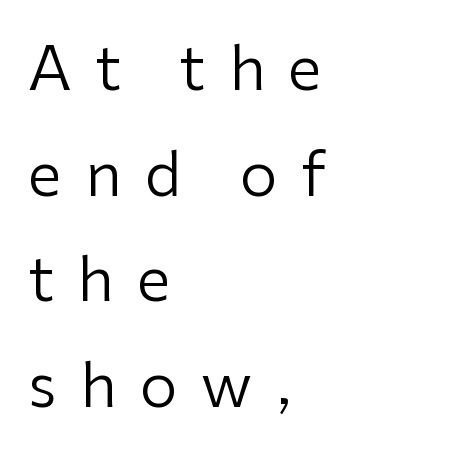
The image shows 61 px regular-weight sans-serif type, upright; set left-aligned, line spacing 1.73x, unusually wide letter spacing (+0.38 em), not underlined; low stroke contrast and a medium x-height.
